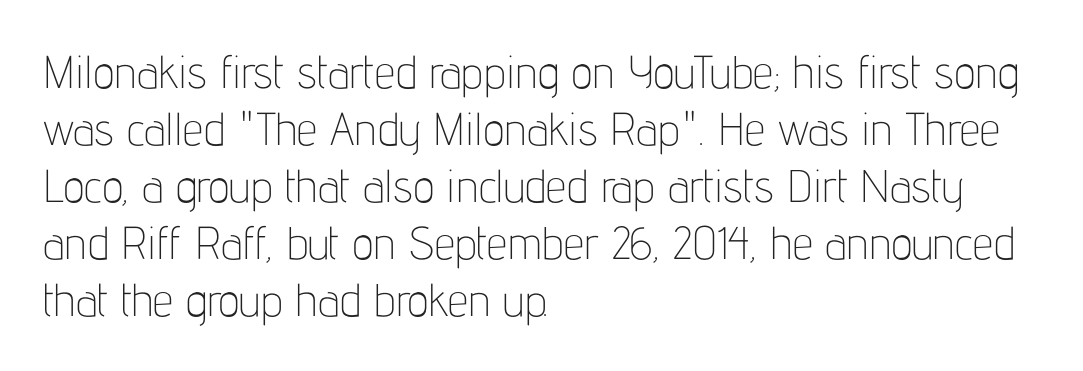
{"serif": "no", "italic": "no", "bold": "no", "weight": "thin", "width": "condensed", "stroke_contrast": "low", "x_height": "medium", "monospaced": "no", "underline": "no", "align": "left", "line_spacing_ratio": 1.24, "letter_spacing": "normal", "letter_spacing_em": 0.0, "glyph_px": 46}
